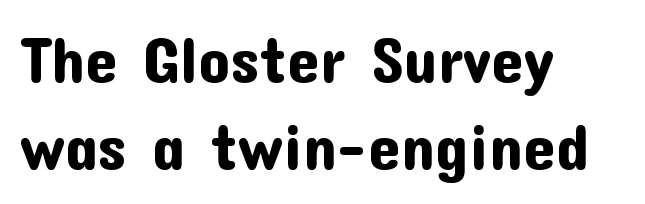
The image shows 64 px sans-serif type, upright; set left-aligned, normal line spacing (1.36x), normal letter spacing, not underlined; low stroke contrast and a medium x-height.
